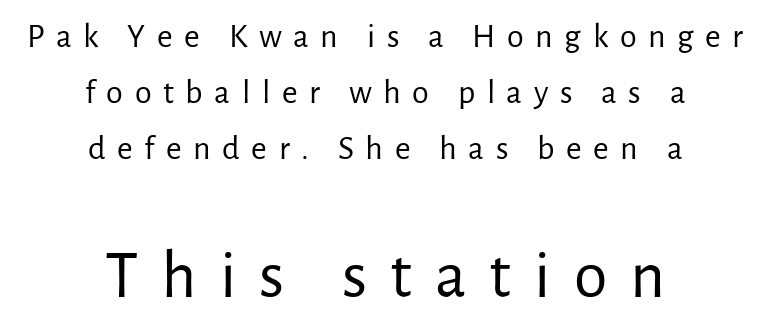
Q: Is the text bold? A: No.
Q: Is the text italic (slanted)? A: No, it is upright.
Q: Is the typeface a serif or a sans-serif typeface? A: Sans-serif.
Q: Is the text underlined? A: No.
Q: How is the paragraph aligned? A: Centered.
Q: Is the spacing between letters normal or unusually wide? A: Unusually wide.
Q: Is the spacing between lines tight, normal or loose? A: Normal.
Q: Which block of text is set in a larger size, the first (top) or the second (bottom)? A: The second (bottom) one.
Q: Width (condensed, normal, or wide)? A: Normal.
Q: Stroke contrast? A: Low.
Q: x-height? A: Medium.
Q: Monospaced? A: No.
